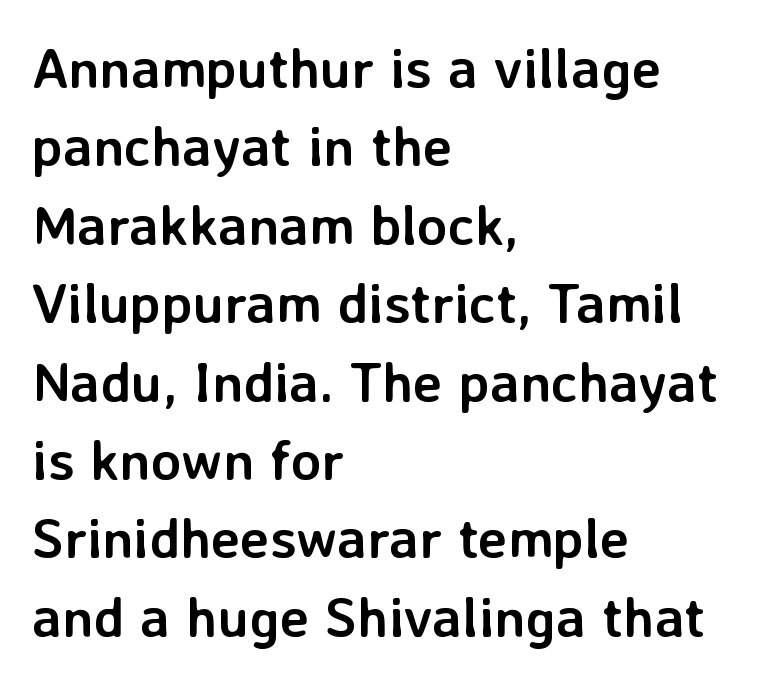
{"serif": "no", "italic": "no", "bold": "yes", "weight": "semibold", "width": "normal", "stroke_contrast": "low", "x_height": "medium", "monospaced": "no", "underline": "no", "align": "left", "line_spacing": "normal", "line_spacing_ratio": 1.4, "letter_spacing": "normal", "letter_spacing_em": 0.0, "glyph_px": 56}
